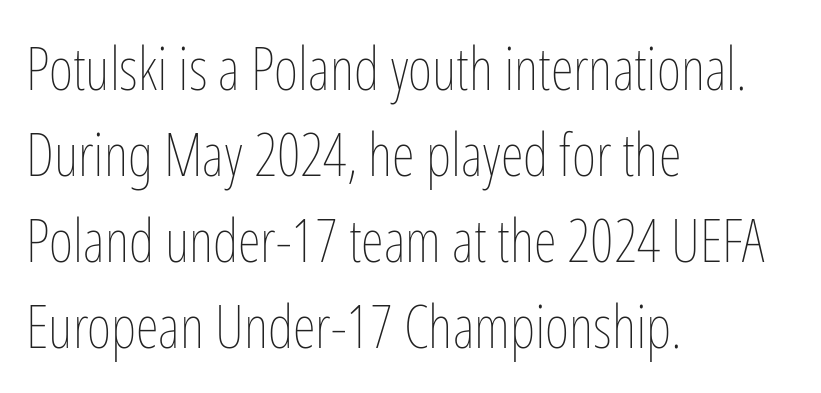
The rows are spaced the way most documents space them. Compared with a centered layout, this one pins lines to the left instead. No italicization has been applied; the sample stays upright. A typesetter would call this proportional, since set widths differ per character. The font is comparable to plain body text, perhaps lighter. Unmarked baselines from the first word to the last.
